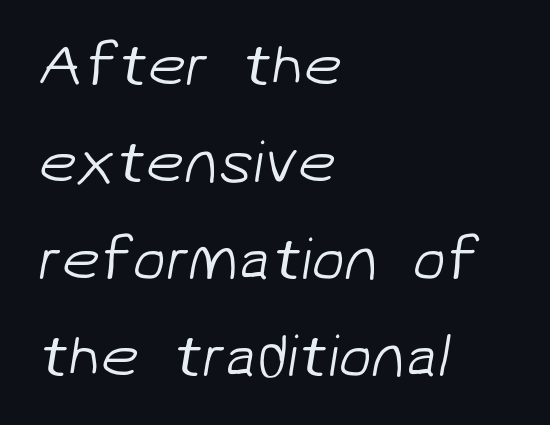
{"serif": "no", "bold": "no", "weight": "light", "width": "normal", "stroke_contrast": "low", "x_height": "medium", "monospaced": "no", "underline": "no", "align": "left", "line_spacing": "normal", "line_spacing_ratio": 1.59, "letter_spacing": "normal", "letter_spacing_em": 0.0, "glyph_px": 61}
